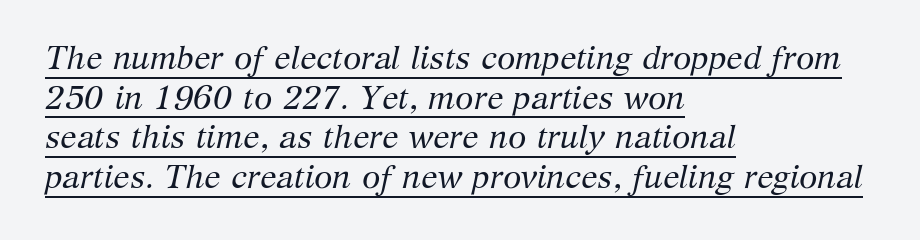
{"serif": "yes", "italic": "yes", "lean": "right", "slant_degrees": 12, "bold": "no", "weight": "regular", "width": "normal", "stroke_contrast": "medium", "x_height": "medium", "monospaced": "no", "underline": "yes", "align": "left", "line_spacing_ratio": 1.2, "letter_spacing": "normal", "letter_spacing_em": 0.0, "glyph_px": 33}
